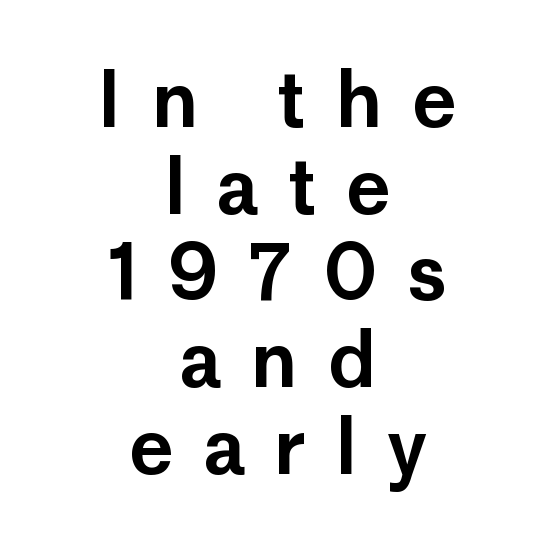
Q: Is the text italic (slanted)? A: No, it is upright.
Q: Is the typeface a serif or a sans-serif typeface? A: Sans-serif.
Q: Is the text underlined? A: No.
Q: How is the paragraph aligned? A: Centered.
Q: Is the spacing between letters normal or unusually wide? A: Unusually wide.
Q: Is the spacing between lines tight, normal or loose? A: Tight.
Q: Width (condensed, normal, or wide)? A: Normal.
Q: Stroke contrast? A: Low.
Q: x-height? A: Medium.
Q: Monospaced? A: No.
